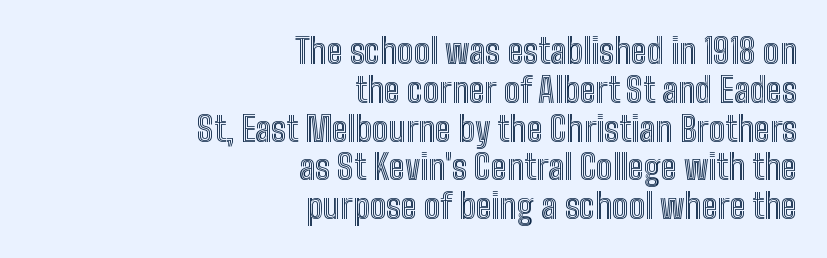
Q: Is the text italic (slanted)? A: No, it is upright.
Q: Is the text underlined? A: No.
Q: How is the paragraph aligned? A: Right-aligned.
Q: Is the spacing between letters normal or unusually wide? A: Normal.
Q: Is the spacing between lines tight, normal or loose? A: Tight.
Q: Width (condensed, normal, or wide)? A: Condensed.
Q: x-height? A: Medium.
Q: Monospaced? A: No.
